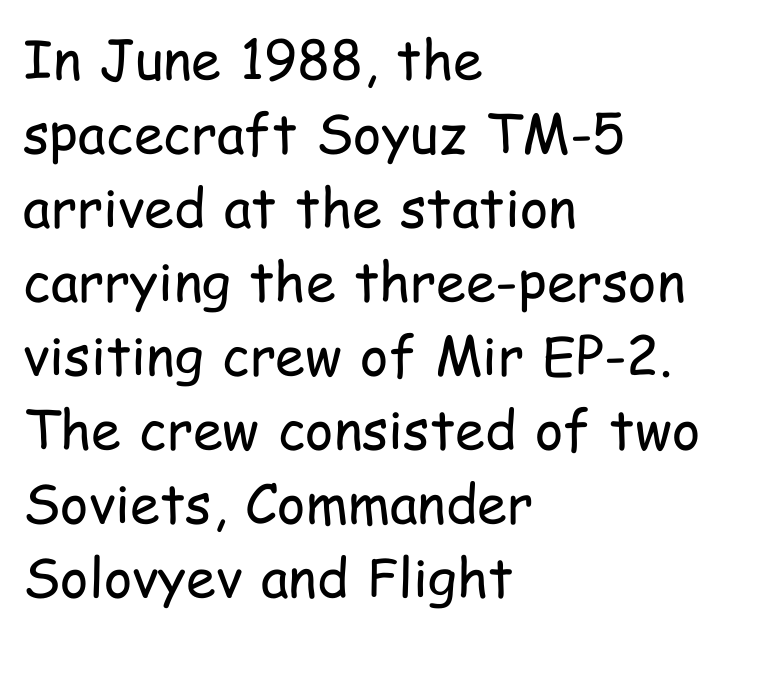
{"serif": "no", "italic": "no", "bold": "no", "weight": "regular", "width": "condensed", "stroke_contrast": "low", "x_height": "medium", "monospaced": "no", "underline": "no", "align": "left", "line_spacing": "normal", "line_spacing_ratio": 1.37, "letter_spacing": "normal", "letter_spacing_em": 0.0, "glyph_px": 54}
